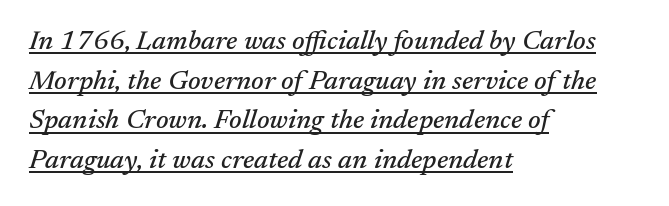
Words appear dense and cohesive because spacing is normal. The text block is weighted toward the left margin, trailing off unevenly rightward. Compared with ordinary roman type, these characters are visibly tilted. The specimen includes a rule beneath the text block's lines.
